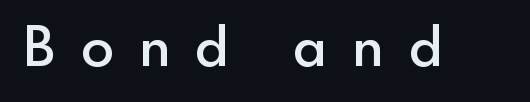
Character widths vary here, with narrow letters taking less room than wide ones. In terms of weight, the rendering is demibold, just under bold. Clear beneath every line of the passage. The letterforms stand isolated, each surrounded by extra space.
